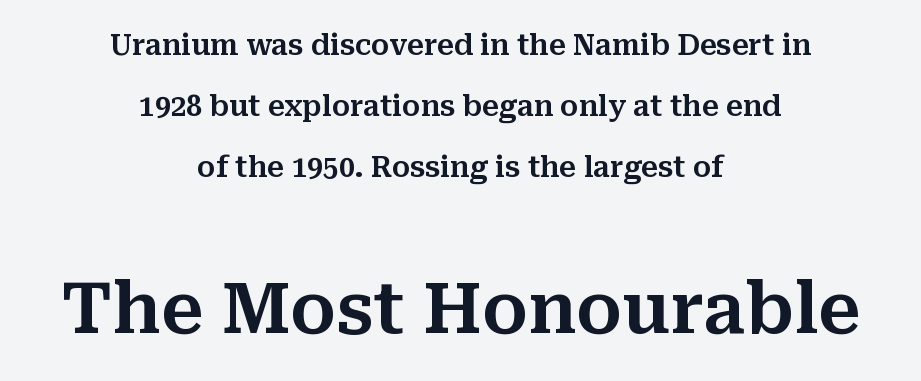
The image shows 70 px serif type, upright; set centered, loose line spacing (2.18x), normal letter spacing, not underlined; the second (bottom) block is 2.5x larger; medium stroke contrast and a medium x-height.
